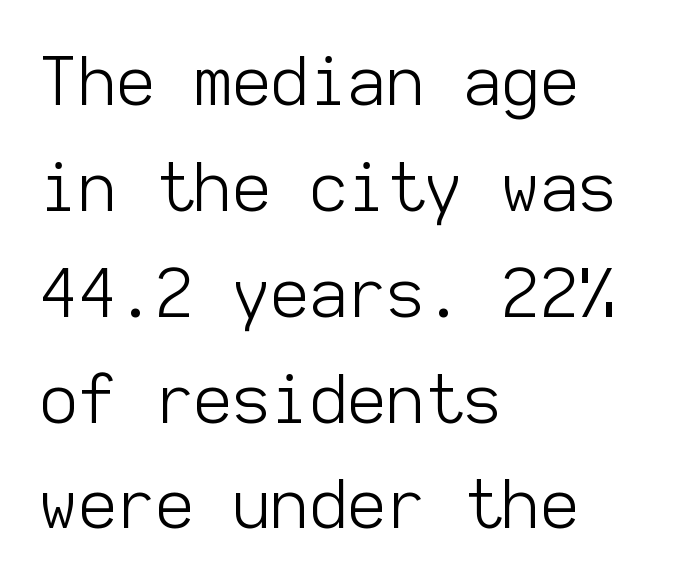
The setting favours the left margin, as ordinary paragraphs usually do. The rendering uses typewriter-style spacing with identical character cells. Honestly, there is no underline to notice here at all. These lines are composed in type without serifs. What's the leading like? Ordinary, nothing unusual.
